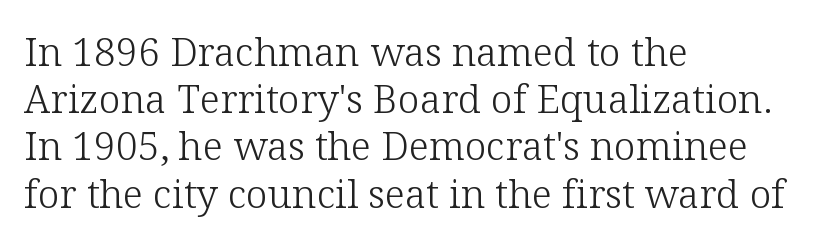
The image shows 39 px light serif type, upright; set left-aligned, line spacing 1.21x, normal letter spacing, not underlined; low stroke contrast and a medium x-height.
